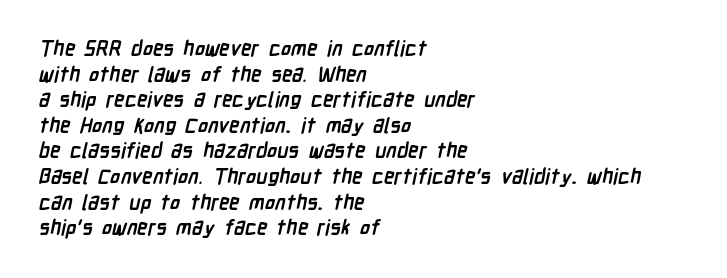
Q: Is the text bold? A: Yes.
Q: Is the text underlined? A: No.
Q: How is the paragraph aligned? A: Left-aligned.
Q: Is the spacing between letters normal or unusually wide? A: Normal.
